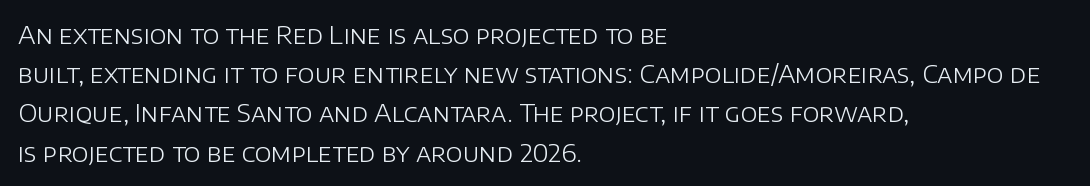
The image shows 25 px text type, upright; set left-aligned, normal line spacing (1.57x), normal letter spacing, not underlined.
